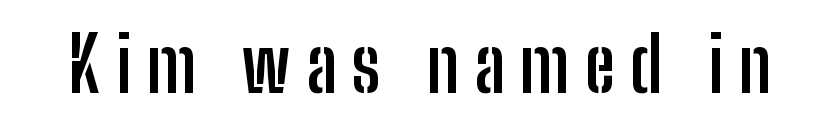
The image shows 75 px semibold, condensed sans-serif type, upright; set unusually wide letter spacing (+0.2 em), not underlined; low stroke contrast and a medium x-height.
